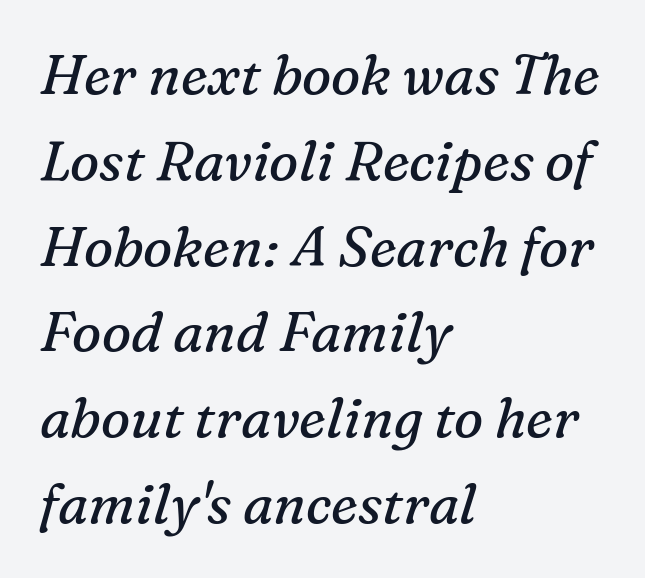
The image shows 55 px regular-weight serif type, italic (leaning right); set left-aligned, normal line spacing (1.56x), normal letter spacing, not underlined; medium stroke contrast and a medium x-height.
